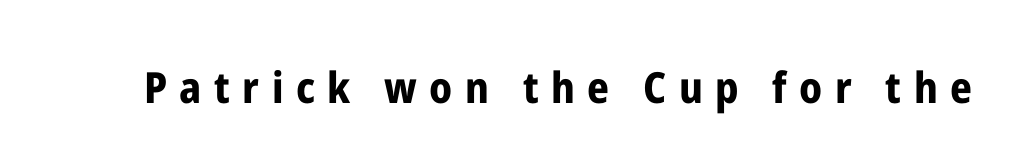
Q: Is the text bold? A: Yes.
Q: Is the text italic (slanted)? A: No, it is upright.
Q: Is the typeface a serif or a sans-serif typeface? A: Sans-serif.
Q: Is the text underlined? A: No.
Q: Is the spacing between letters normal or unusually wide? A: Unusually wide.
Q: Width (condensed, normal, or wide)? A: Condensed.
Q: Stroke contrast? A: Low.
Q: x-height? A: Medium.
Q: Monospaced? A: No.
